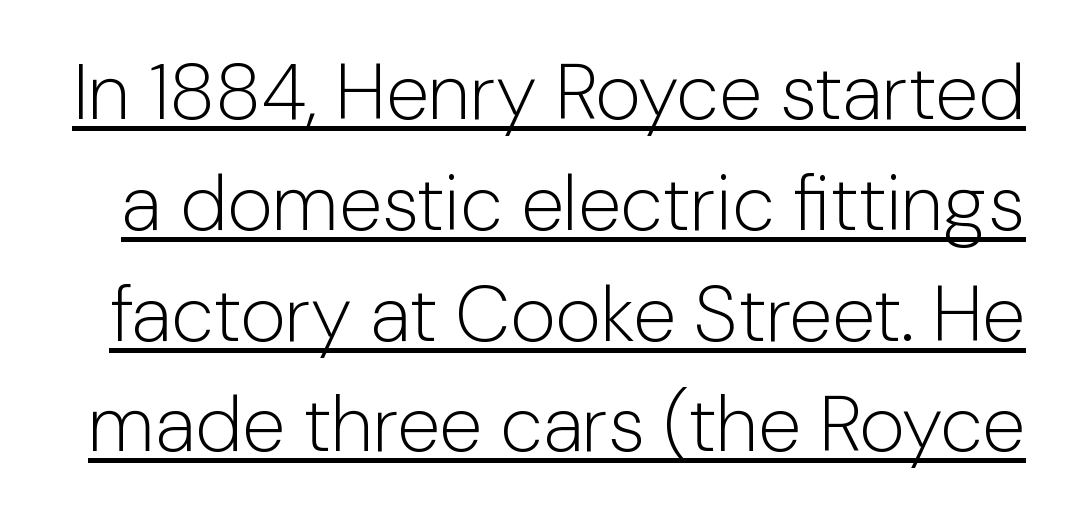
{"serif": "no", "italic": "no", "bold": "no", "weight": "light", "width": "normal", "stroke_contrast": "low", "x_height": "medium", "monospaced": "no", "underline": "yes", "line_spacing": "normal", "line_spacing_ratio": 1.42, "letter_spacing": "normal", "letter_spacing_em": 0.0, "glyph_px": 78}
